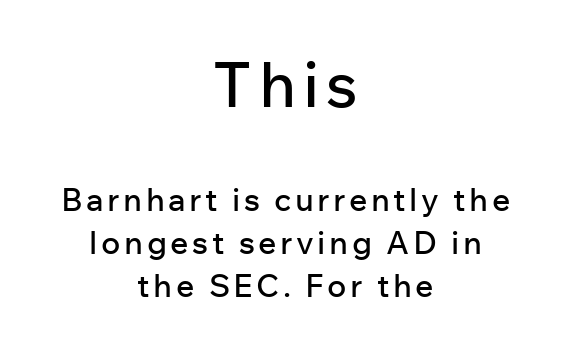
{"serif": "no", "italic": "no", "width": "normal", "stroke_contrast": "low", "x_height": "medium", "monospaced": "no", "underline": "no", "align": "center", "line_spacing": "normal", "line_spacing_ratio": 1.34, "larger_block": "first", "size_ratio": 1.97, "glyph_px": 63}
